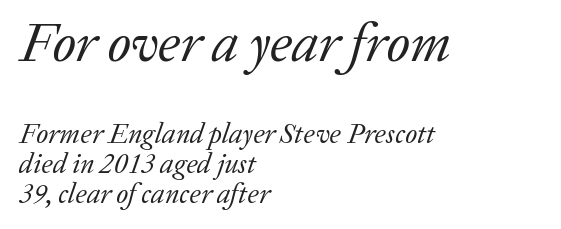
{"serif": "yes", "italic": "yes", "lean": "right", "slant_degrees": 20, "bold": "no", "weight": "regular", "width": "normal", "stroke_contrast": "low", "x_height": "medium", "monospaced": "no", "underline": "no", "align": "left", "line_spacing": "tight", "line_spacing_ratio": 1.06, "letter_spacing": "normal", "letter_spacing_em": 0.0, "larger_block": "first", "size_ratio": 1.96, "glyph_px": 55}
